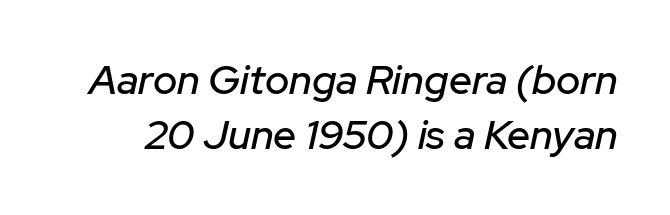
Q: Is the text italic (slanted)? A: Yes, it leans right by about 12 degrees.
Q: Is the text underlined? A: No.
Q: Is the spacing between letters normal or unusually wide? A: Normal.
Q: Is the spacing between lines tight, normal or loose? A: Normal.
Q: Width (condensed, normal, or wide)? A: Normal.
Q: Stroke contrast? A: Low.
Q: x-height? A: Medium.
Q: Monospaced? A: No.
